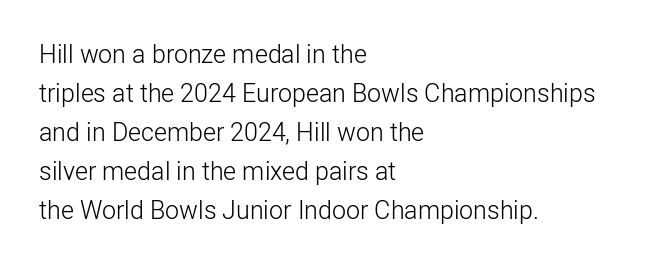
{"italic": "no", "bold": "no", "underline": "no", "align": "left", "line_spacing": "normal", "line_spacing_ratio": 1.56, "letter_spacing": "normal", "letter_spacing_em": 0.0, "glyph_px": 25}
